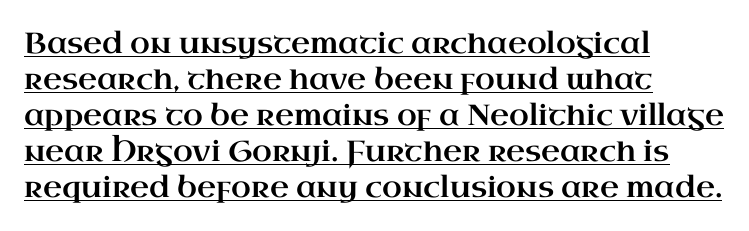
{"serif": "yes", "italic": "no", "width": "wide", "stroke_contrast": "high", "x_height": "small", "monospaced": "no", "underline": "yes", "align": "left", "line_spacing_ratio": 1.24, "letter_spacing": "normal", "letter_spacing_em": 0.0, "glyph_px": 29}
